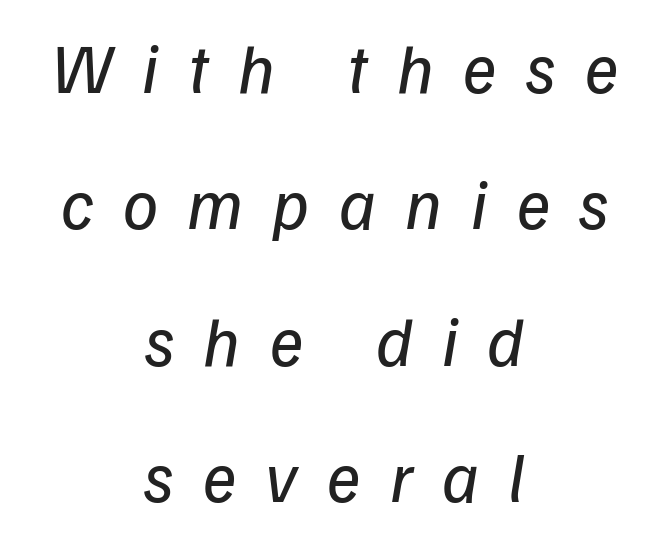
The rag falls on both sides of this text block equally. There is plenty of visible air inserted between adjacent glyphs. When letters slant like this, we call the style italic. The passage shown is typed in a proportional face where columns would drift. Any mark beneath the type? The region is blank. The rendering uses a large line-height, opening up the rows.
